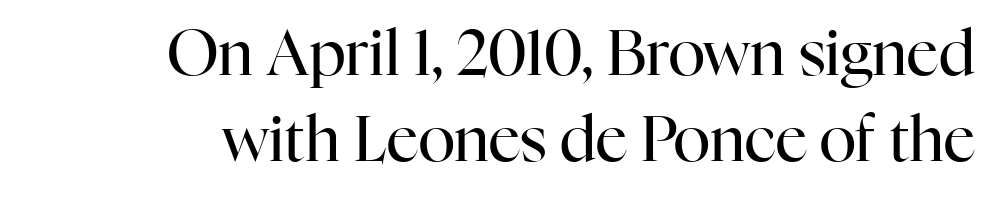
The space directly below the letters is spotless. Yep, those are serifs on the letters. Think of a printed novel: that variable character pitch is what you see here. Characters remain perfectly vertical along every line.
